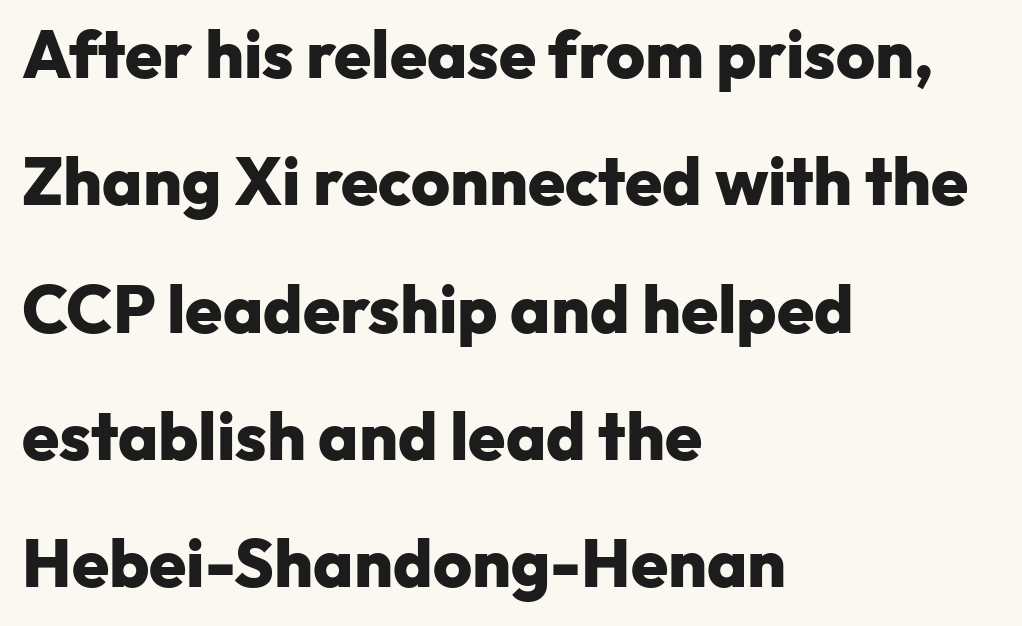
Q: Is the text bold? A: Yes.
Q: Is the text italic (slanted)? A: No, it is upright.
Q: Is the typeface a serif or a sans-serif typeface? A: Sans-serif.
Q: Is the text underlined? A: No.
Q: How is the paragraph aligned? A: Left-aligned.
Q: Is the spacing between letters normal or unusually wide? A: Normal.
Q: Is the spacing between lines tight, normal or loose? A: Loose.
Q: Width (condensed, normal, or wide)? A: Normal.
Q: Stroke contrast? A: Low.
Q: x-height? A: Medium.
Q: Monospaced? A: No.
